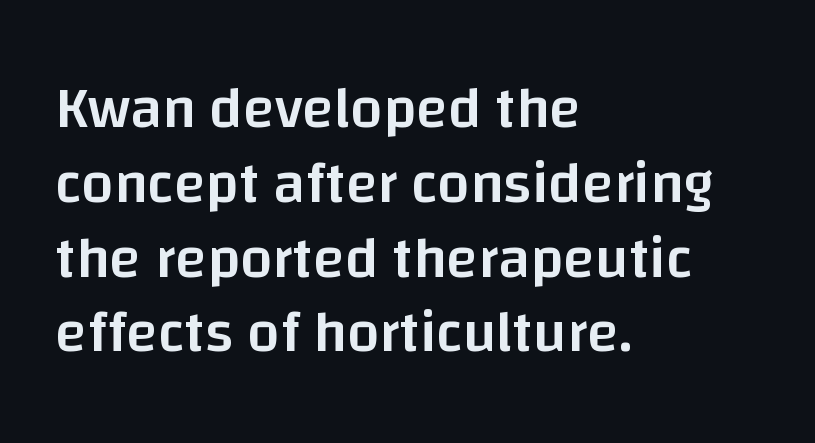
Vertical spacing — default. The font is running at a semibold setting, under full bold. Do the letters lean? They stand straight. The rendering uses natural spacing where letterforms have individual widths.
